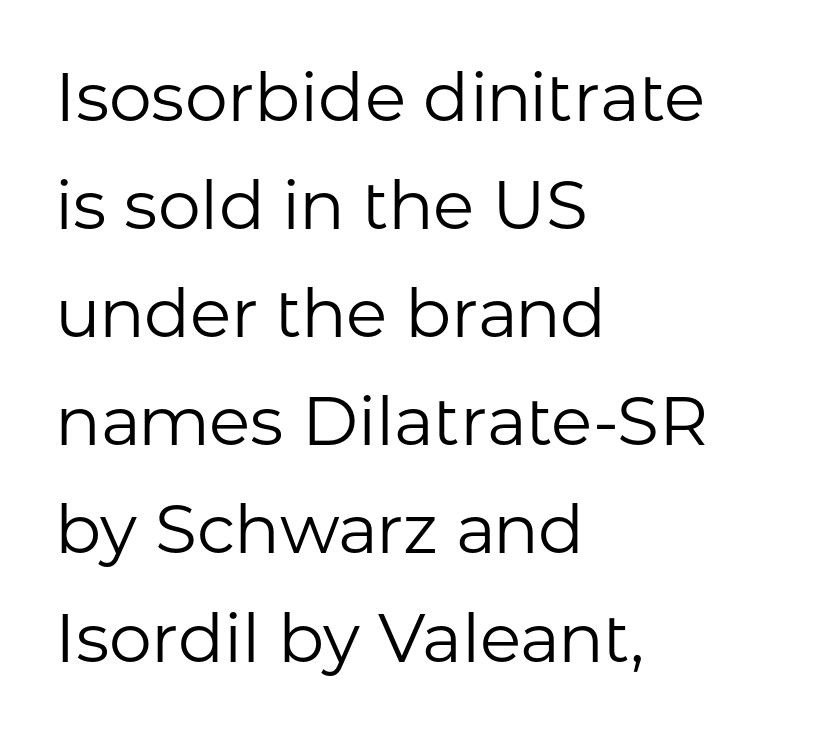
Q: Is the text bold? A: No.
Q: Is the text italic (slanted)? A: No, it is upright.
Q: Is the typeface a serif or a sans-serif typeface? A: Sans-serif.
Q: Is the text underlined? A: No.
Q: How is the paragraph aligned? A: Left-aligned.
Q: Is the spacing between letters normal or unusually wide? A: Normal.
Q: Is the spacing between lines tight, normal or loose? A: Normal.
Q: Width (condensed, normal, or wide)? A: Normal.
Q: Stroke contrast? A: Low.
Q: x-height? A: Medium.
Q: Monospaced? A: No.
